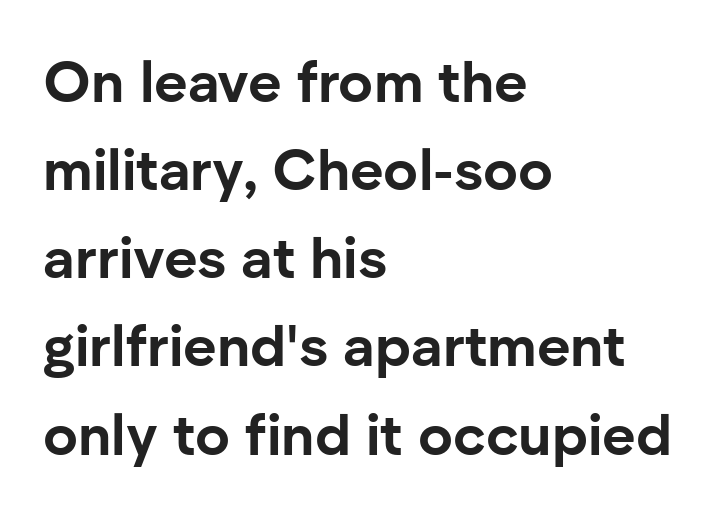
Q: Is the text bold? A: Yes.
Q: Is the text italic (slanted)? A: No, it is upright.
Q: Is the typeface a serif or a sans-serif typeface? A: Sans-serif.
Q: Is the text underlined? A: No.
Q: How is the paragraph aligned? A: Left-aligned.
Q: Is the spacing between letters normal or unusually wide? A: Normal.
Q: Is the spacing between lines tight, normal or loose? A: Normal.
Q: Width (condensed, normal, or wide)? A: Normal.
Q: Stroke contrast? A: Low.
Q: x-height? A: Medium.
Q: Monospaced? A: No.
